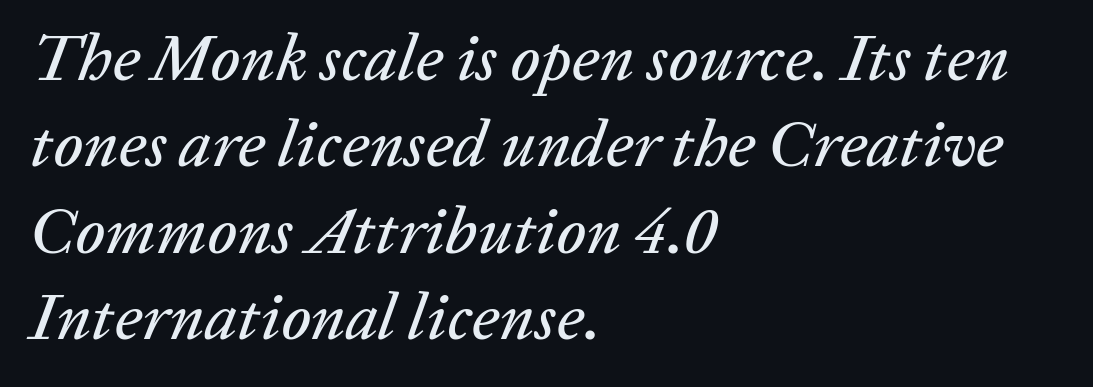
The image shows 66 px text type, italic (leaning right); set left-aligned, normal line spacing (1.31x), normal letter spacing, not underlined; low stroke contrast and a medium x-height.
